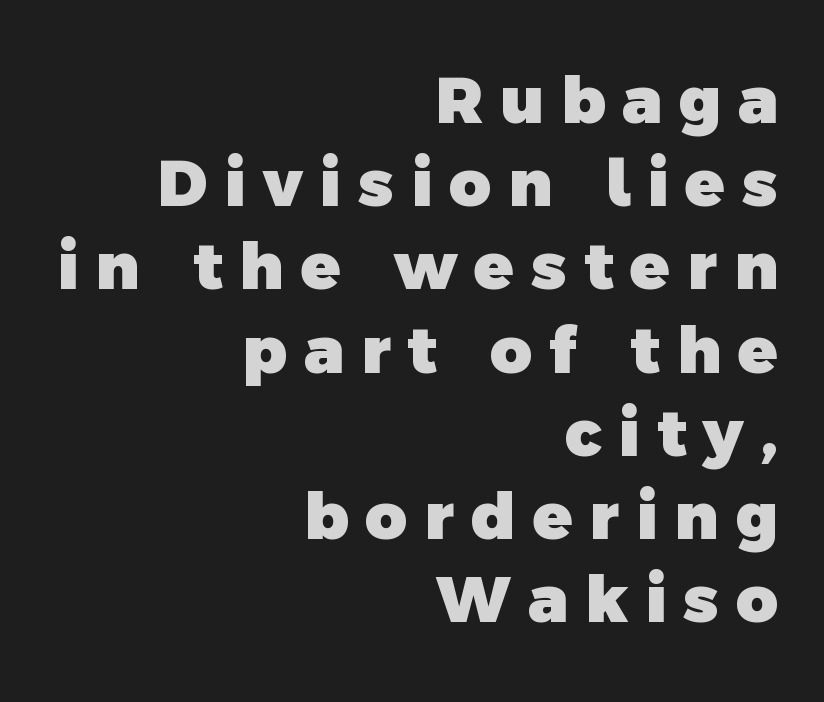
The image shows 65 px heavy sans-serif type; set right-aligned, normal line spacing (1.28x), unusually wide letter spacing (+0.26 em), not underlined; a medium x-height.
